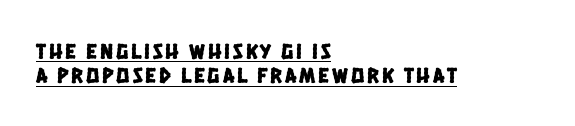
The image shows 22 px text type; set left-aligned, tight line spacing (1.11x), underlined.
